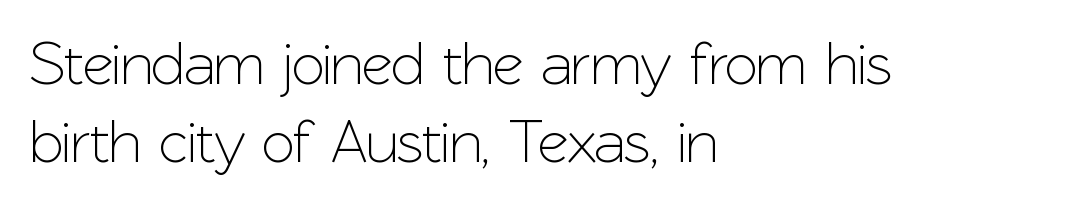
The passage shown is typed in a proportional face where columns would drift. Evenly set lines give the paragraph a standard silhouette. Rendered with straight, roman letterforms. Caption: standard tracking, unaltered. You can tell from the bare stems that sans-serif type was used. Quick note: underline off.
